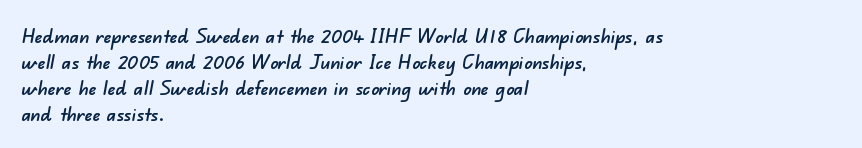
Q: Is the text underlined? A: No.
Q: How is the paragraph aligned? A: Left-aligned.
Q: Is the spacing between letters normal or unusually wide? A: Normal.
Q: Is the spacing between lines tight, normal or loose? A: Normal.
